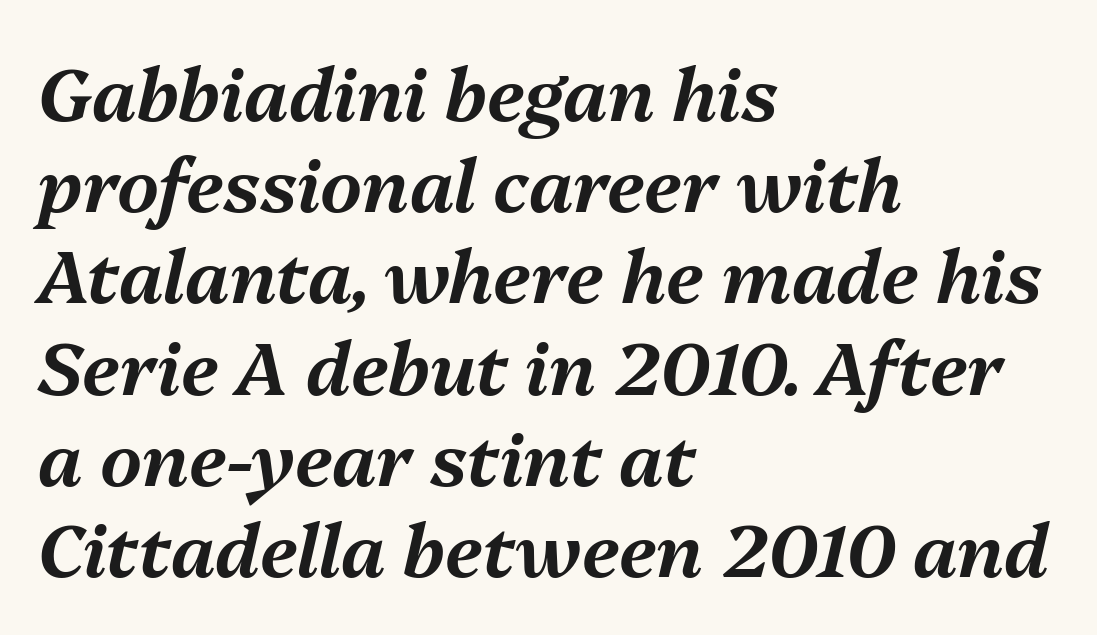
The image shows 73 px text type, italic (leaning right); set left-aligned, normal line spacing (1.25x), normal letter spacing, not underlined; medium stroke contrast and a medium x-height.
